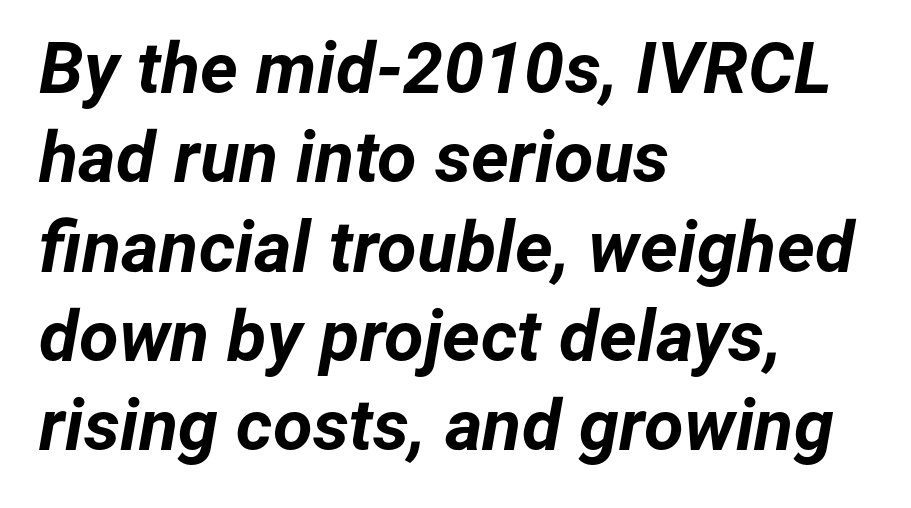
{"italic": "yes", "lean": "right", "slant_degrees": 12, "bold": "yes", "weight": "bold", "width": "normal", "stroke_contrast": "low", "x_height": "medium", "monospaced": "no", "underline": "no", "align": "left", "line_spacing_ratio": 1.24, "letter_spacing": "normal", "letter_spacing_em": 0.0, "glyph_px": 72}
